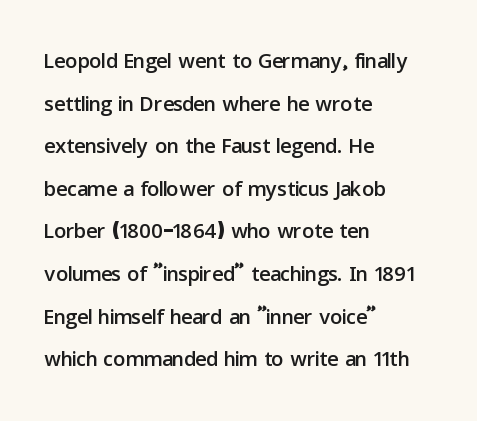
The image shows 30 px sans-serif type, upright; set left-aligned, normal line spacing (1.42x), normal letter spacing, not underlined; low stroke contrast and a medium x-height.
